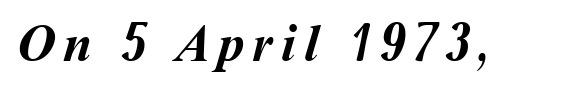
Q: Is the text bold? A: Yes.
Q: Is the text underlined? A: No.
Q: Width (condensed, normal, or wide)? A: Normal.
Q: Stroke contrast? A: Medium.
Q: x-height? A: Medium.
Q: Monospaced? A: No.
